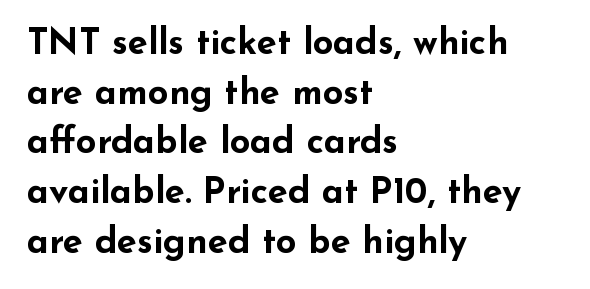
Tracking here is standard; glyphs follow each other at the usual distance. Is the type bold? Yes — the strokes are clearly thick and heavy. A classic flush-left, rag-right setting is used for this passage. Serif or sans? Sans — the stroke terminals are bare. Character widths vary here, with narrow letters taking less room than wide ones.
